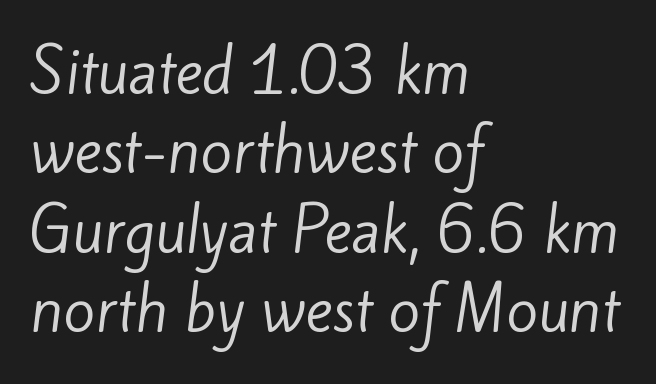
The image shows 58 px regular-weight sans-serif type; set left-aligned, normal line spacing (1.37x), normal letter spacing, not underlined; low stroke contrast and a small x-height.
